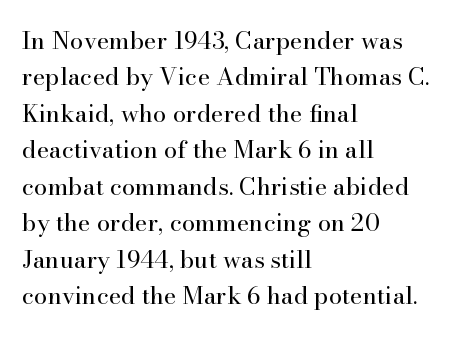
The image shows 24 px text type, upright; set left-aligned, normal line spacing (1.52x), normal letter spacing, not underlined.
